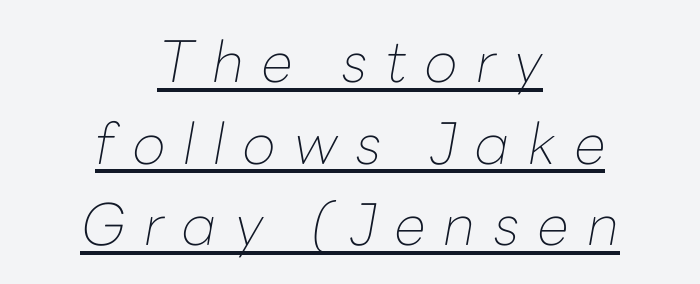
{"italic": "yes", "lean": "right", "slant_degrees": 10, "bold": "no", "weight": "thin", "width": "normal", "stroke_contrast": "low", "x_height": "medium", "monospaced": "no", "underline": "yes", "align": "center", "line_spacing": "normal", "line_spacing_ratio": 1.43, "letter_spacing": "wide", "letter_spacing_em": 0.32, "glyph_px": 57}
